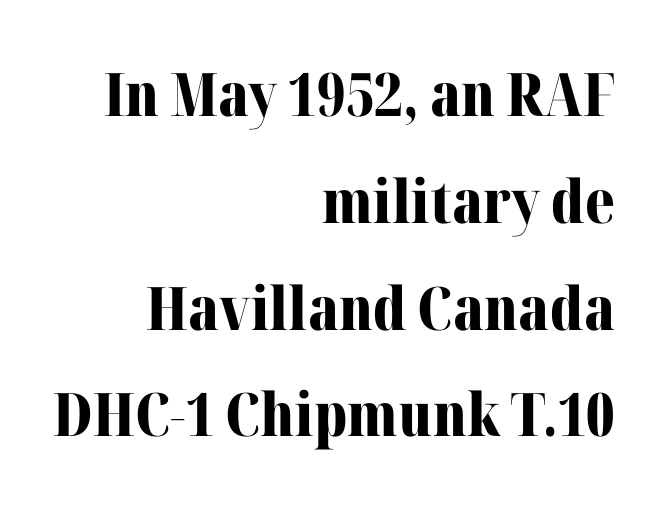
{"serif": "yes", "italic": "no", "bold": "yes", "weight": "bold", "width": "normal", "stroke_contrast": "medium", "x_height": "medium", "monospaced": "no", "underline": "no", "align": "right", "line_spacing_ratio": 1.78, "letter_spacing": "normal", "letter_spacing_em": 0.0, "glyph_px": 60}
